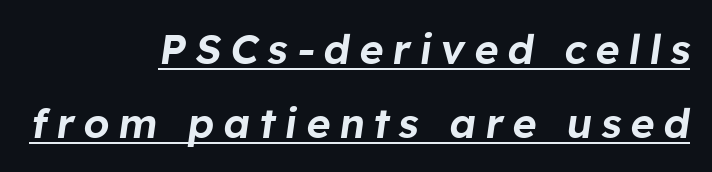
Q: Is the text italic (slanted)? A: Yes, it leans right by about 8 degrees.
Q: Is the text underlined? A: Yes.
Q: How is the paragraph aligned? A: Right-aligned.
Q: Is the spacing between letters normal or unusually wide? A: Unusually wide.
Q: Width (condensed, normal, or wide)? A: Normal.
Q: Stroke contrast? A: Low.
Q: x-height? A: Medium.
Q: Monospaced? A: No.
